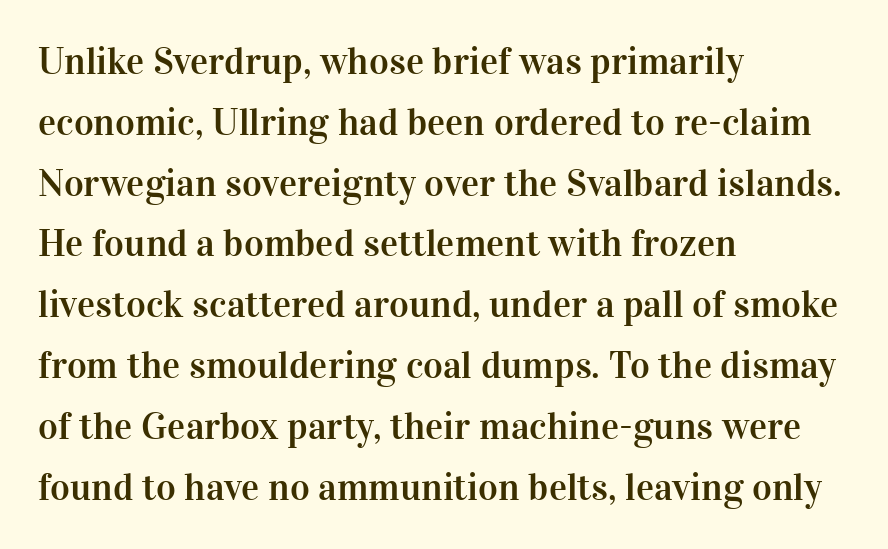
The letters sit at their default tracking, neither squeezed nor spread. Horizontal alignment here is leftward, the default for most running prose. What's the leading like? Ordinary, nothing unusual. Character widths vary here, with narrow letters taking less room than wide ones. The font family rendered here belongs to the serif group. Notice how the stems are strictly vertical — no italics here.
